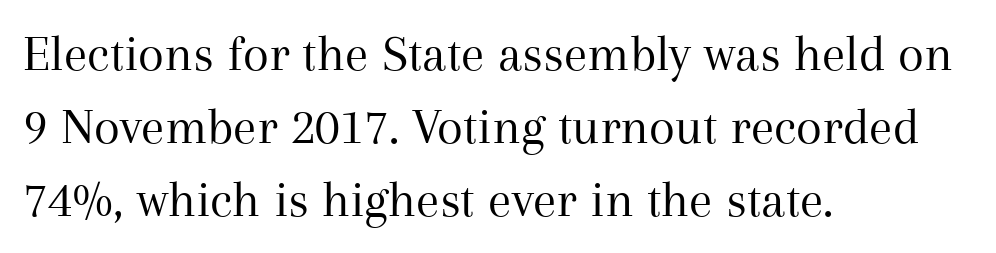
The image shows 53 px regular-weight serif type, upright; set left-aligned, normal line spacing (1.38x), normal letter spacing, not underlined; medium stroke contrast and a medium x-height.
